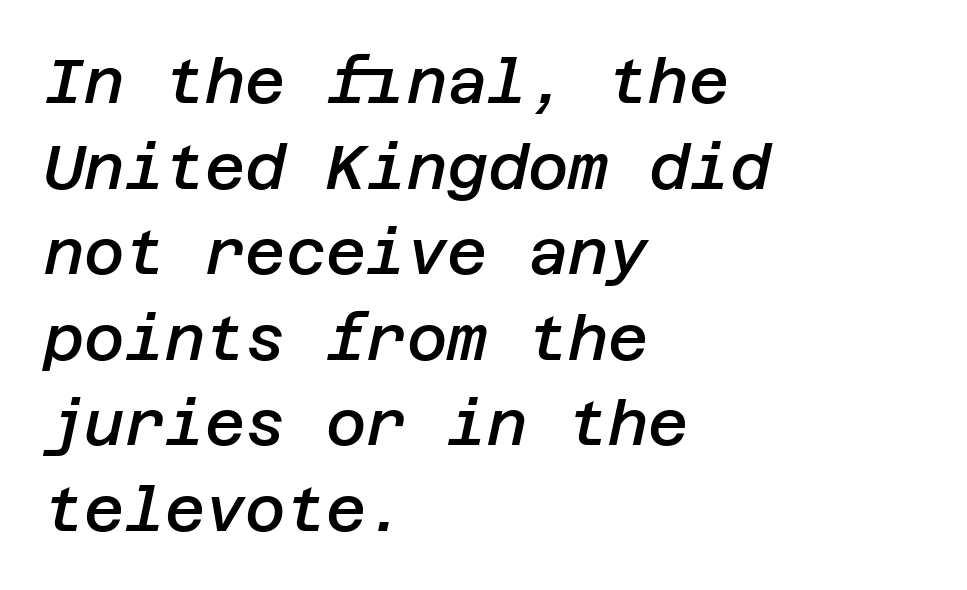
Q: Is the text bold? A: Semi-bold.
Q: Is the text italic (slanted)? A: Yes, it leans right by about 12 degrees.
Q: Is the text underlined? A: No.
Q: How is the paragraph aligned? A: Left-aligned.
Q: Is the spacing between letters normal or unusually wide? A: Normal.
Q: Is the spacing between lines tight, normal or loose? A: Normal.
Q: Width (condensed, normal, or wide)? A: Normal.
Q: Stroke contrast? A: Low.
Q: x-height? A: Large.
